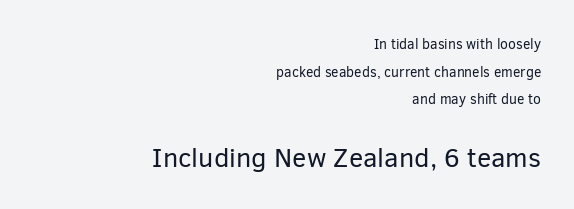
The image shows 27 px text type, upright; set right-aligned, loose line spacing (1.97x), normal letter spacing, not underlined; the second (bottom) block is 1.93x larger.
